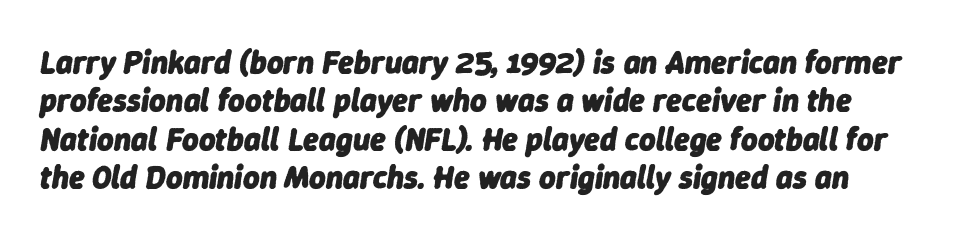
Looks like regular typesetting: each glyph gets only the width it needs. An italicized treatment has been applied to the whole sample. Inter-character spacing is left at the font's built-in metrics. The sample has been set heavy, in full bold. The baseline area is clear.
